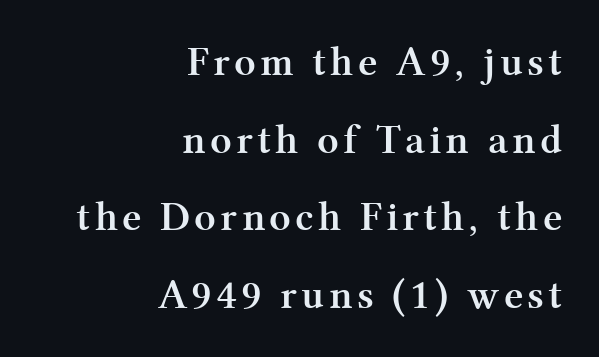
In terms of weight, the rendering is a true, heavy bold. Think of a printed novel: that variable character pitch is what you see here. Letters rest on an invisible, unmarked baseline. Observe the serifs anchoring each vertical stroke in this sample. Is there any slant? The stems are plumb.
